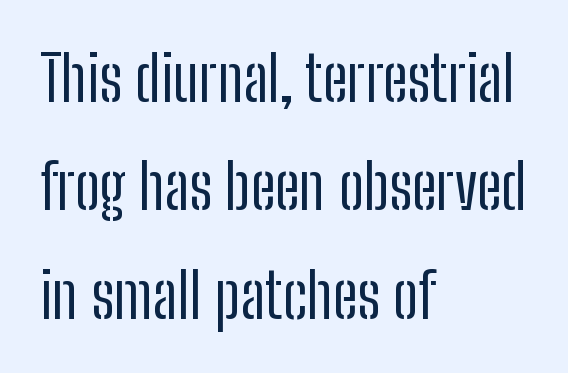
Is this a fixed-width face? No — the glyphs have proportional, varying widths. Each row of text sits above clean, open space. Honestly, the letter spacing is just normal — you wouldn't notice it. Tall strokes in this sample are plumb rather than angled.
